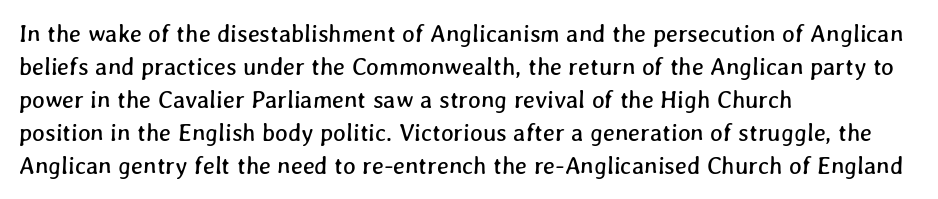
Q: Is the text underlined? A: No.
Q: How is the paragraph aligned? A: Left-aligned.
Q: Is the spacing between letters normal or unusually wide? A: Normal.
Q: Is the spacing between lines tight, normal or loose? A: Normal.
